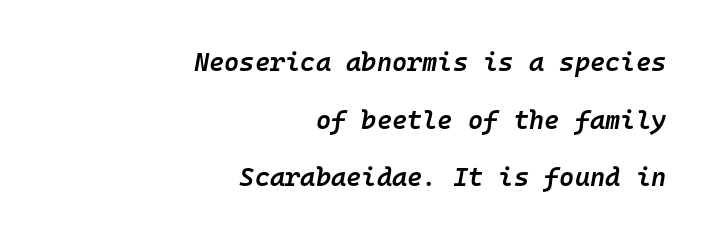
Baseline-to-baseline distance is far greater than the letter height. Quick note: italic. This is the in-between weight designers call semibold or demi. Nobody drew a line under any word here.
